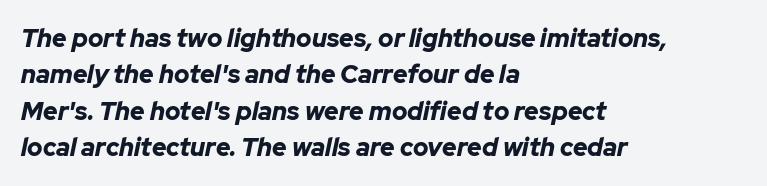
{"italic": "yes", "lean": "right", "slant_degrees": 12, "bold": "yes", "underline": "no", "align": "left", "line_spacing": "normal", "line_spacing_ratio": 1.46, "letter_spacing": "normal", "letter_spacing_em": 0.0, "glyph_px": 25}
